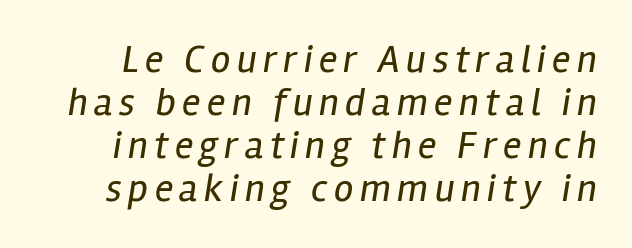
{"italic": "yes", "lean": "right", "slant_degrees": 12, "bold": "no", "weight": "regular", "width": "condensed", "stroke_contrast": "low", "x_height": "medium", "monospaced": "no", "underline": "no", "line_spacing": "tight", "line_spacing_ratio": 1.1, "glyph_px": 39}
